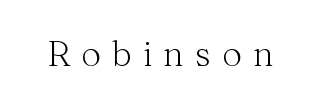
{"serif": "yes", "italic": "no", "bold": "no", "weight": "light", "width": "normal", "stroke_contrast": "medium", "x_height": "medium", "monospaced": "no", "underline": "no", "letter_spacing": "wide", "letter_spacing_em": 0.32, "glyph_px": 35}
